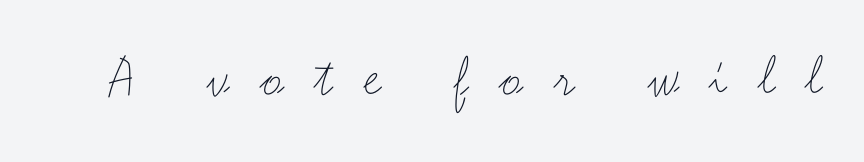
{"serif": "no", "bold": "no", "weight": "thin", "width": "wide", "stroke_contrast": "medium", "x_height": "small", "monospaced": "no", "underline": "no", "letter_spacing": "wide", "letter_spacing_em": 0.49, "glyph_px": 62}
